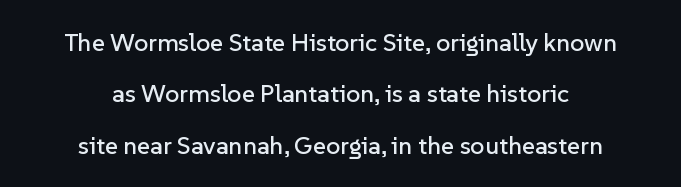
{"italic": "no", "underline": "no", "align": "center", "line_spacing": "loose", "line_spacing_ratio": 2.06, "letter_spacing": "normal", "letter_spacing_em": 0.0, "glyph_px": 25}
